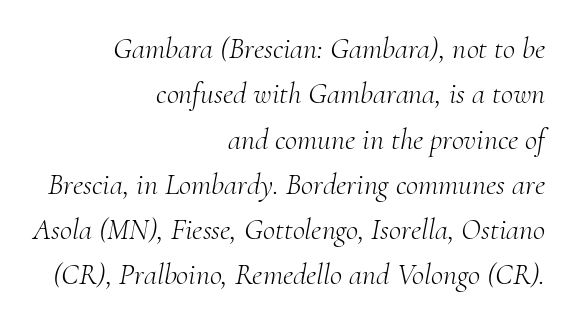
The image shows 30 px light serif type, italic (leaning right); set right-aligned, normal line spacing (1.51x), normal letter spacing, not underlined; medium stroke contrast and a small x-height.
